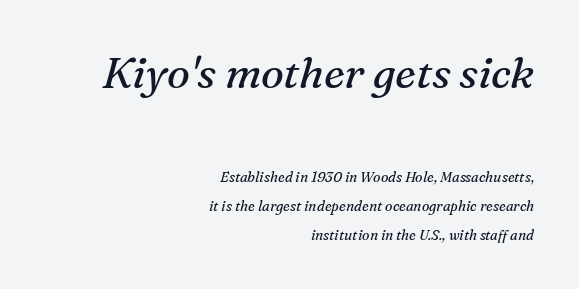
Look at the glyph heights: the upper group is clearly the bigger setting. Summary of weight: not heavy and not bold. In terms of letterspacing, this is plain default setting. One-word summary of the alignment: right. Summary of vertical rhythm: relaxed, with wide interline spacing. Descenders hang freely into open space.
